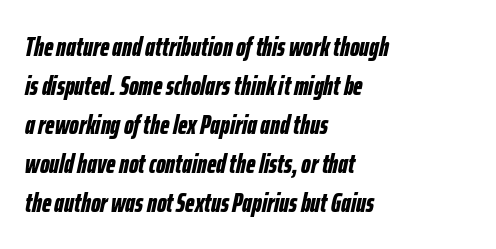
The glyphs are unaccompanied by any horizontal stroke below them. A classic flush-left, rag-right setting is used for this passage. Plenty of ink on the page — the face is bold. The line-height multiplier appears to be the usual default.
